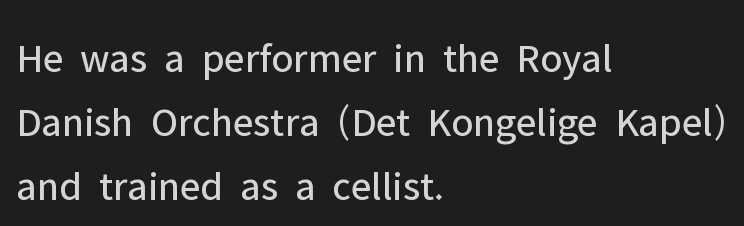
Q: Is the text bold? A: No.
Q: Is the text italic (slanted)? A: No, it is upright.
Q: Is the typeface a serif or a sans-serif typeface? A: Sans-serif.
Q: Is the text underlined? A: No.
Q: How is the paragraph aligned? A: Left-aligned.
Q: Is the spacing between letters normal or unusually wide? A: Normal.
Q: Is the spacing between lines tight, normal or loose? A: Normal.
Q: Width (condensed, normal, or wide)? A: Normal.
Q: Stroke contrast? A: Low.
Q: x-height? A: Medium.
Q: Monospaced? A: No.
